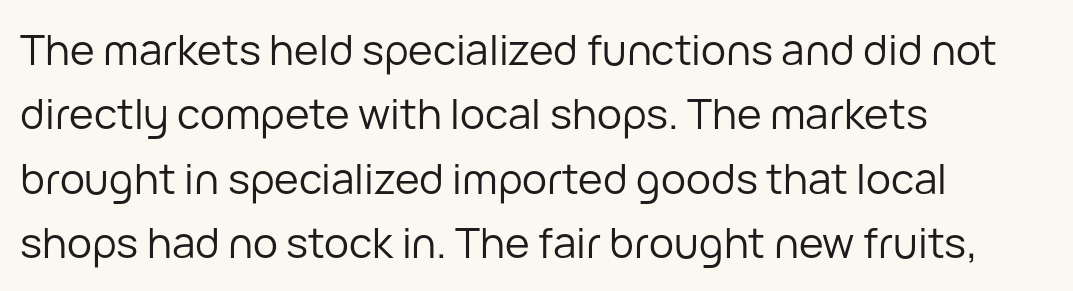
Q: Is the text bold? A: No.
Q: Is the text italic (slanted)? A: No, it is upright.
Q: Is the typeface a serif or a sans-serif typeface? A: Sans-serif.
Q: Is the text underlined? A: No.
Q: How is the paragraph aligned? A: Left-aligned.
Q: Is the spacing between letters normal or unusually wide? A: Normal.
Q: Is the spacing between lines tight, normal or loose? A: Normal.
Q: Width (condensed, normal, or wide)? A: Normal.
Q: Stroke contrast? A: Low.
Q: x-height? A: Medium.
Q: Monospaced? A: No.
